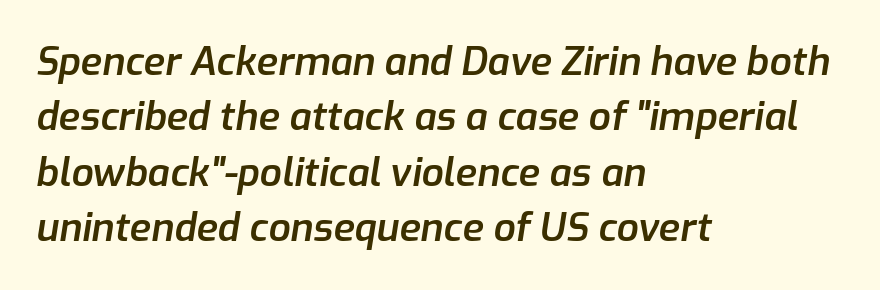
A clean baseline with only descenders dipping below it. A typesetter would mark this as italic. The typesetting leans somewhat heavy: a semibold. A normal amount of white space separates one row of letters from the next. Compared with a centered layout, this one pins lines to the left instead. A typesetter would call this proportional, since set widths differ per character.
